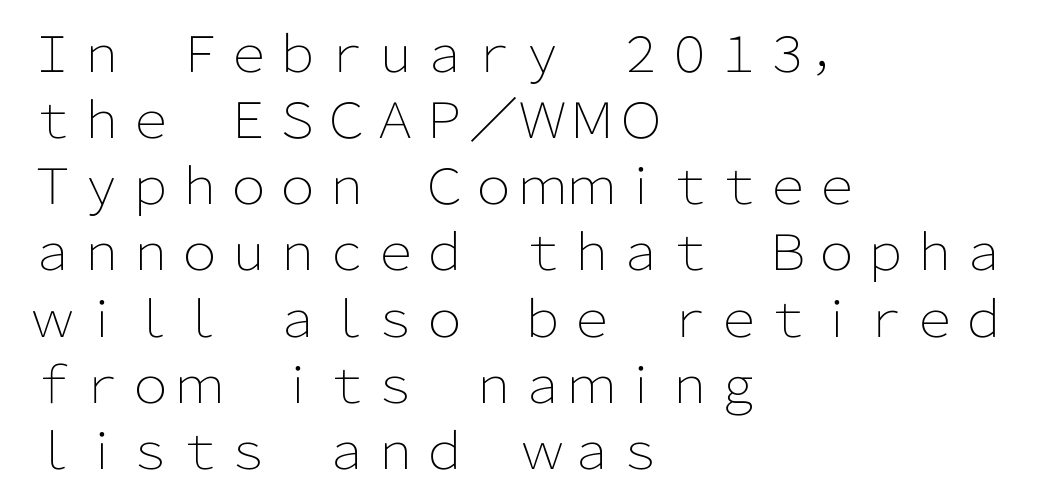
The image shows 49 px light sans-serif type, upright; set left-aligned, normal line spacing (1.35x), normal letter spacing, not underlined; low stroke contrast and a medium x-height.
